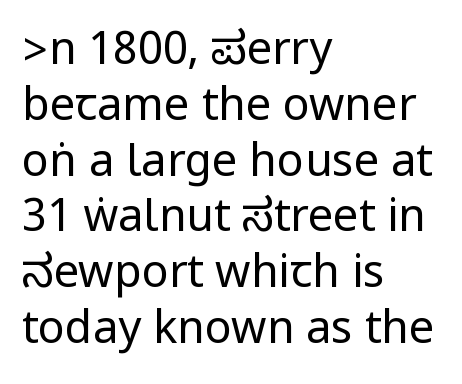
{"serif": "no", "italic": "no", "bold": "no", "weight": "regular", "width": "condensed", "stroke_contrast": "low", "underline": "no", "align": "left", "line_spacing_ratio": 1.24, "letter_spacing": "normal", "letter_spacing_em": 0.0, "glyph_px": 45}
